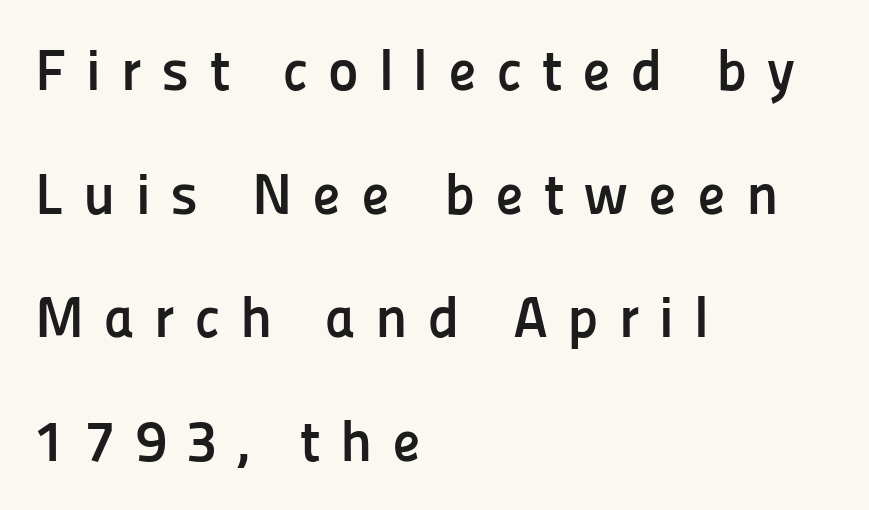
The font family rendered here belongs to the sans-serif group. The specimen omits any rule beneath the text block's lines. Teacher's note: observe the even left margin — that is flush-left alignment. Unlike italic type, these characters show no tilt at all.
